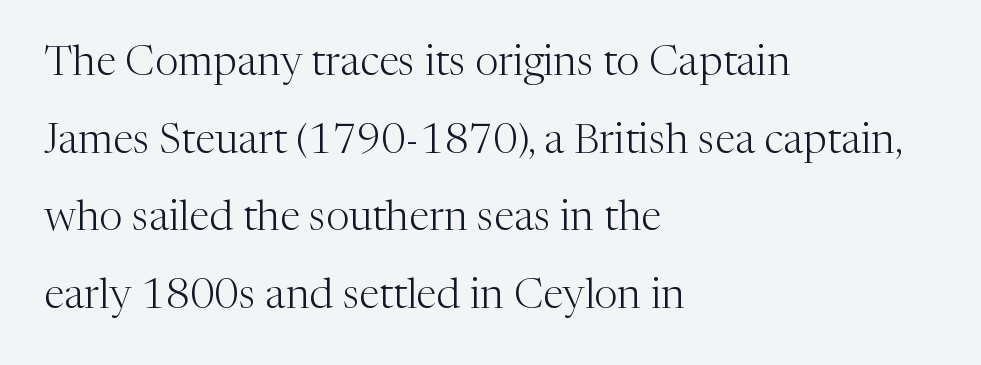
{"serif": "yes", "italic": "no", "bold": "no", "weight": "light", "width": "normal", "stroke_contrast": "medium", "x_height": "medium", "monospaced": "no", "underline": "no", "align": "left", "line_spacing_ratio": 1.85, "letter_spacing": "normal", "letter_spacing_em": 0.0, "glyph_px": 42}
